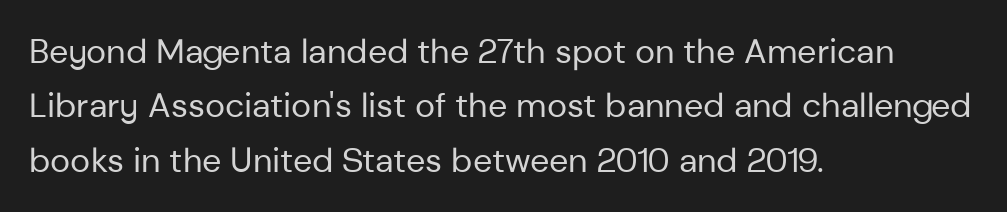
The image shows 34 px regular-weight sans-serif type, upright; set left-aligned, normal line spacing (1.6x), normal letter spacing, not underlined; low stroke contrast and a medium x-height.
